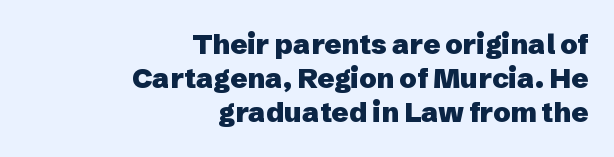
Designer's note — italics off, roman on. The lines in this sample share a right terminus and differ only in where they begin. The glyphs are unaccompanied by any horizontal stroke below them. The passage shown has conventional tracking throughout.
